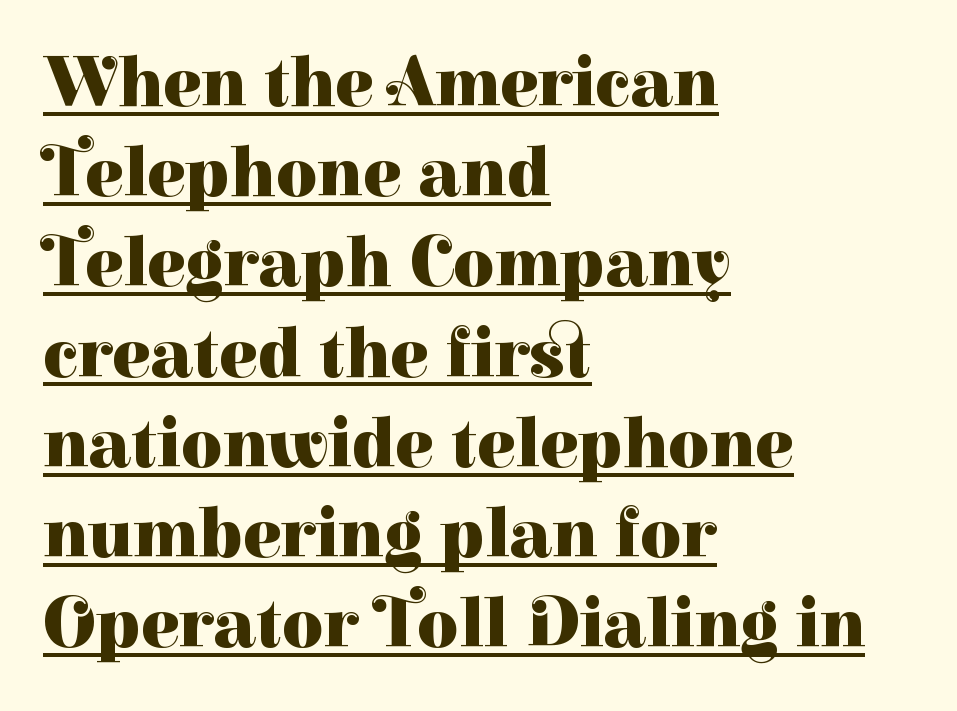
The image shows 71 px heavy serif type, upright; set left-aligned, normal line spacing (1.27x), normal letter spacing, underlined; high stroke contrast and a medium x-height.
